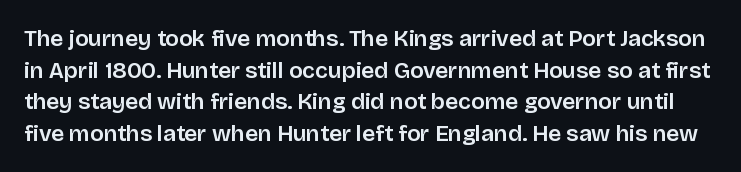
Q: Is the text italic (slanted)? A: No, it is upright.
Q: Is the text underlined? A: No.
Q: Is the spacing between letters normal or unusually wide? A: Normal.
Q: Is the spacing between lines tight, normal or loose? A: Normal.
